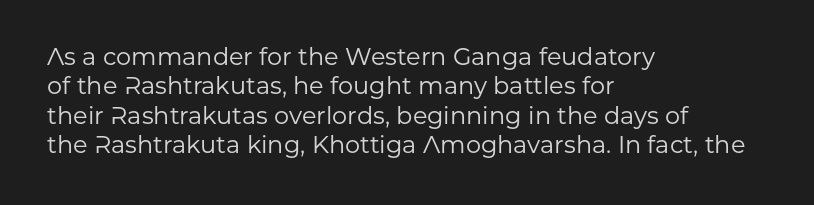
Notice how the stems are strictly vertical — no italics here. Standard letterfit; no display-style spreading of the glyphs. The space beneath each line is pristine and unruled. Counters stay open thanks to moderate or lighter strokes. A classic flush-left, rag-right setting is used for this passage.
